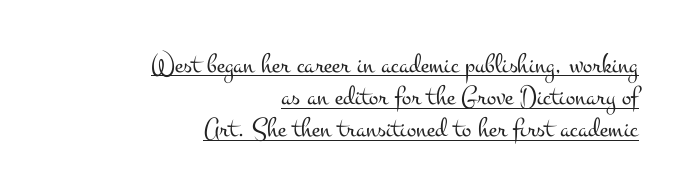
{"bold": "no", "weight": "light", "width": "wide", "stroke_contrast": "medium", "x_height": "small", "monospaced": "no", "underline": "yes", "align": "right", "line_spacing": "tight", "line_spacing_ratio": 1.15, "letter_spacing": "normal", "letter_spacing_em": 0.0, "glyph_px": 28}
